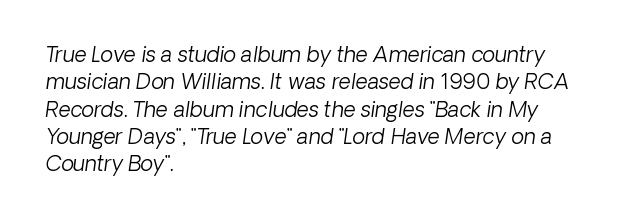
{"italic": "yes", "lean": "right", "slant_degrees": 8, "bold": "no", "underline": "no", "align": "left", "line_spacing": "normal", "line_spacing_ratio": 1.3, "letter_spacing": "normal", "letter_spacing_em": 0.0, "glyph_px": 21}
